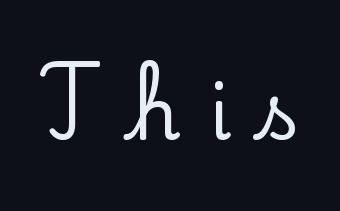
{"serif": "yes", "italic": "no", "width": "normal", "stroke_contrast": "low", "x_height": "small", "monospaced": "no", "underline": "no", "letter_spacing": "wide", "letter_spacing_em": 0.41, "glyph_px": 72}
